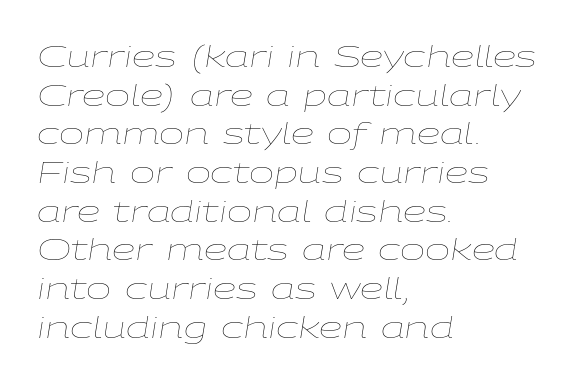
The image shows 30 px thin, wide type, italic (leaning right); set left-aligned, normal line spacing (1.29x), normal letter spacing, not underlined; low stroke contrast and a medium x-height.
